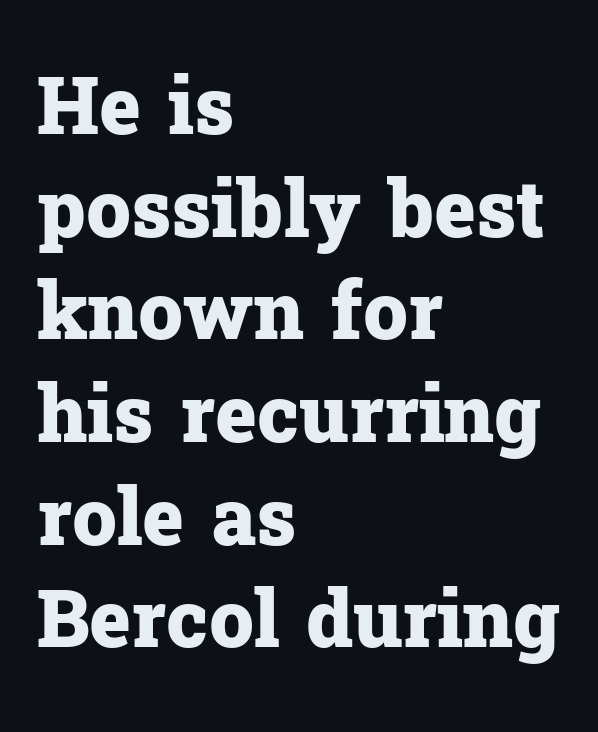
In CSS terms this would be text-align: left. Typographic density is high because the face is bold. The designer went with a serif here, giving each stem small feet. Plain, unruled lines of type. Here the designer chose a conventional face with non-uniform glyph widths. Leading: standard.
